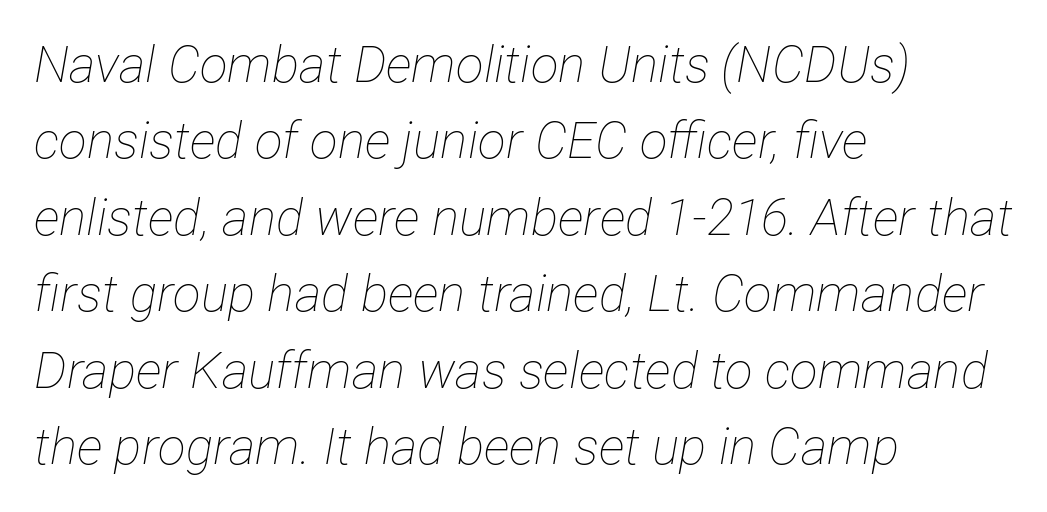
Q: Is the text bold? A: No.
Q: Is the text italic (slanted)? A: Yes, it leans right by about 12 degrees.
Q: Is the text underlined? A: No.
Q: How is the paragraph aligned? A: Left-aligned.
Q: Is the spacing between letters normal or unusually wide? A: Normal.
Q: Is the spacing between lines tight, normal or loose? A: Normal.
Q: Width (condensed, normal, or wide)? A: Condensed.
Q: Stroke contrast? A: Low.
Q: x-height? A: Medium.
Q: Monospaced? A: No.
